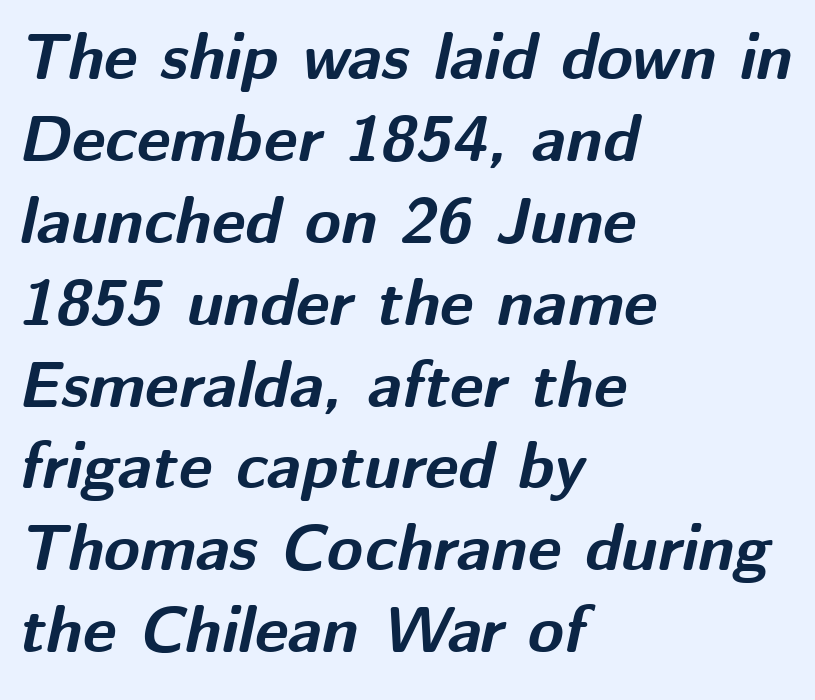
{"italic": "yes", "lean": "right", "slant_degrees": 12, "bold": "yes", "weight": "bold", "width": "normal", "stroke_contrast": "medium", "x_height": "medium", "monospaced": "no", "underline": "no", "align": "left", "line_spacing": "normal", "line_spacing_ratio": 1.26, "letter_spacing": "normal", "letter_spacing_em": 0.0, "glyph_px": 65}
